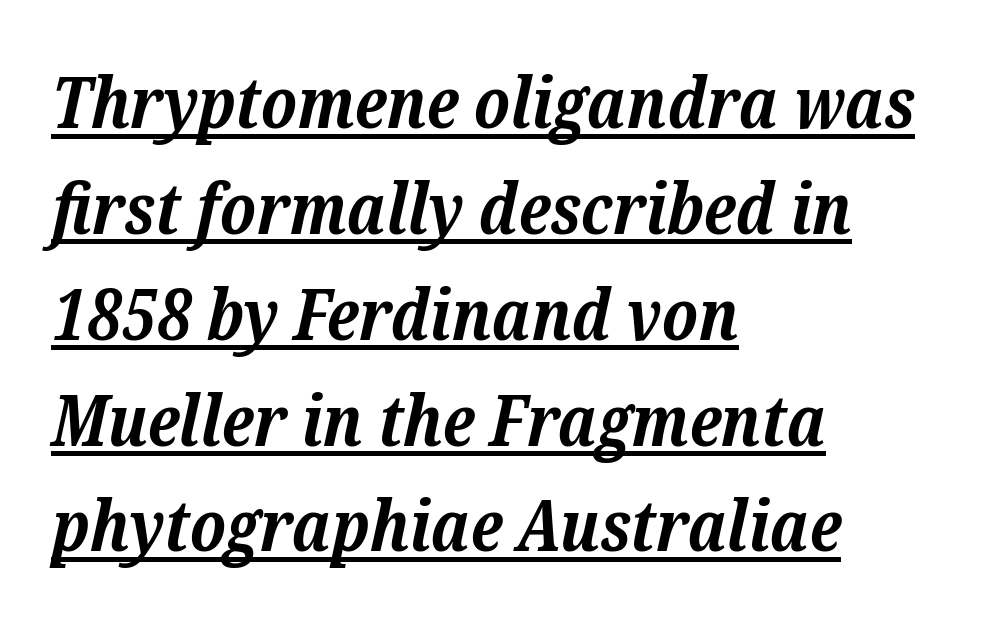
The image shows 72 px bold serif type, italic (leaning right); set left-aligned, normal line spacing (1.47x), normal letter spacing, underlined; low stroke contrast and a medium x-height.
